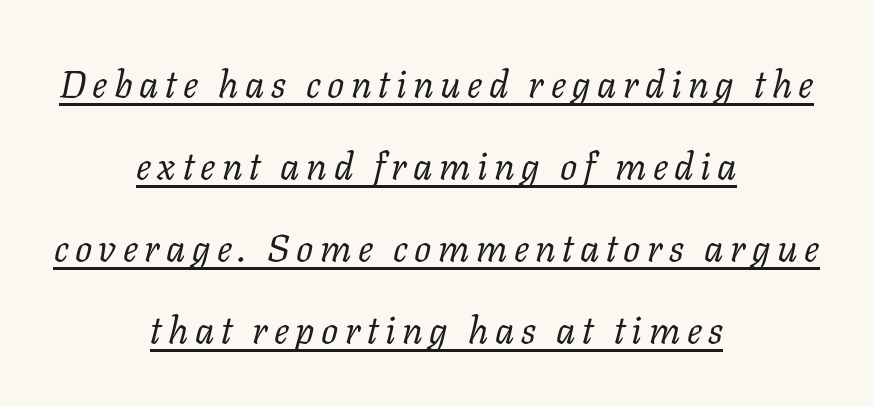
The image shows 38 px regular-weight serif type, italic (leaning right); set centered, loose line spacing (2.16x), underlined; low stroke contrast and a medium x-height.
